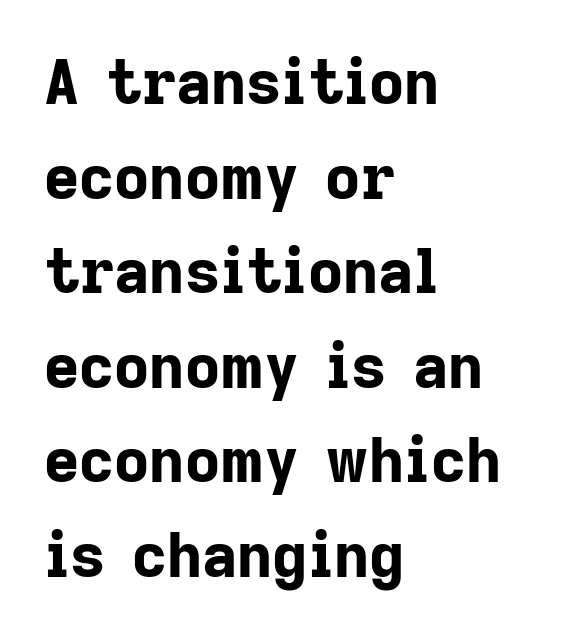
Q: Is the text bold? A: Yes.
Q: Is the text italic (slanted)? A: No, it is upright.
Q: Is the typeface a serif or a sans-serif typeface? A: Sans-serif.
Q: Is the text underlined? A: No.
Q: How is the paragraph aligned? A: Left-aligned.
Q: Is the spacing between letters normal or unusually wide? A: Normal.
Q: Is the spacing between lines tight, normal or loose? A: Normal.
Q: Width (condensed, normal, or wide)? A: Normal.
Q: Stroke contrast? A: Low.
Q: x-height? A: Medium.
Q: Monospaced? A: No.
